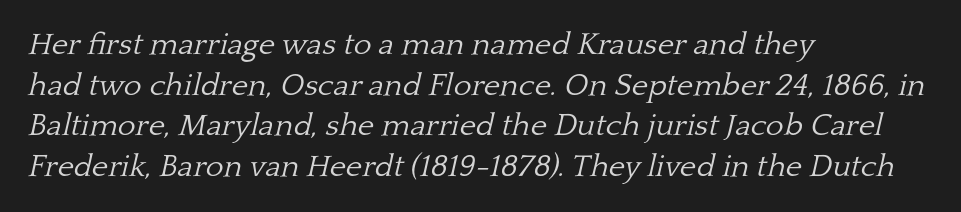
Q: Is the text bold? A: No.
Q: Is the text italic (slanted)? A: Yes, it leans right by about 13 degrees.
Q: Is the typeface a serif or a sans-serif typeface? A: Serif.
Q: Is the text underlined? A: No.
Q: How is the paragraph aligned? A: Left-aligned.
Q: Is the spacing between letters normal or unusually wide? A: Normal.
Q: Is the spacing between lines tight, normal or loose? A: Normal.
Q: Width (condensed, normal, or wide)? A: Normal.
Q: Stroke contrast? A: Low.
Q: x-height? A: Medium.
Q: Monospaced? A: No.
